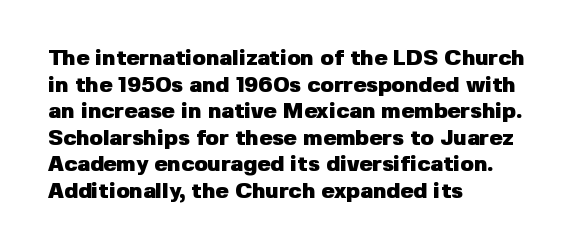
{"italic": "no", "bold": "yes", "underline": "no", "align": "left", "line_spacing_ratio": 1.21, "letter_spacing": "normal", "letter_spacing_em": 0.0, "glyph_px": 22}
